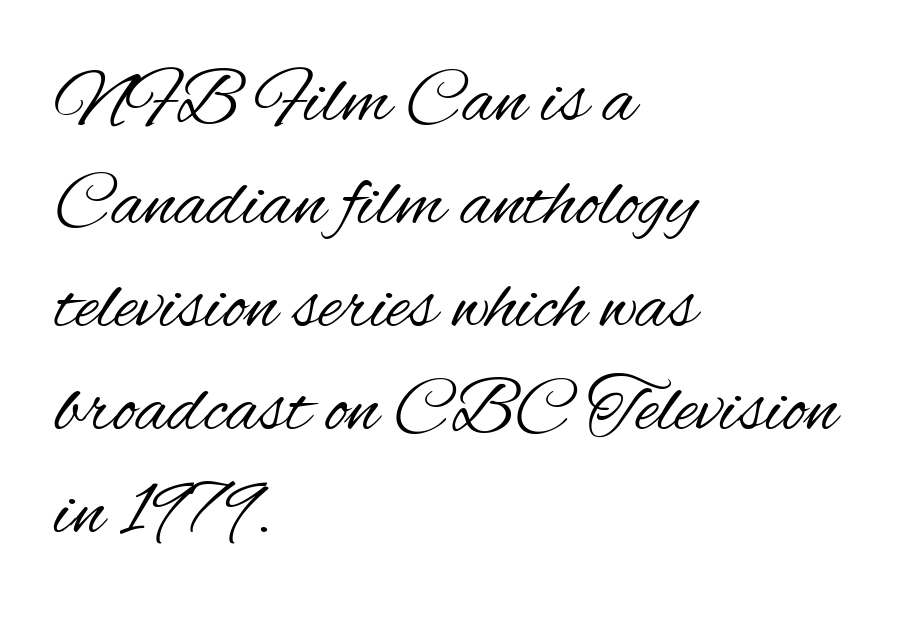
{"serif": "no", "bold": "no", "weight": "regular", "width": "condensed", "stroke_contrast": "medium", "x_height": "small", "monospaced": "no", "underline": "no", "align": "left", "line_spacing": "normal", "line_spacing_ratio": 1.32, "letter_spacing": "normal", "letter_spacing_em": 0.0, "glyph_px": 78}
